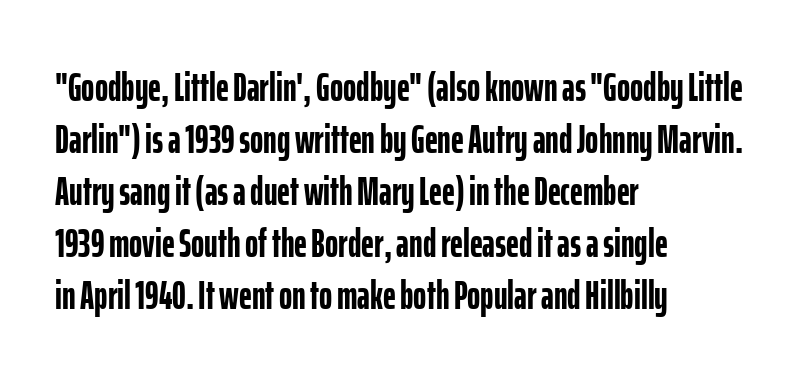
Q: Is the text bold? A: Yes.
Q: Is the text italic (slanted)? A: No, it is upright.
Q: Is the typeface a serif or a sans-serif typeface? A: Sans-serif.
Q: Is the text underlined? A: No.
Q: How is the paragraph aligned? A: Left-aligned.
Q: Is the spacing between letters normal or unusually wide? A: Normal.
Q: Is the spacing between lines tight, normal or loose? A: Normal.
Q: Width (condensed, normal, or wide)? A: Condensed.
Q: Stroke contrast? A: Low.
Q: x-height? A: Medium.
Q: Monospaced? A: No.
